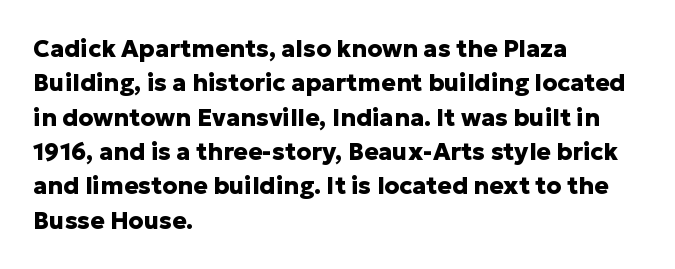
The passage shown is emphatically bold. The space directly below the letters is spotless. Italic? Not at all — the glyphs are vertical. The block of text has a typical density, with ordinary space between rows.
